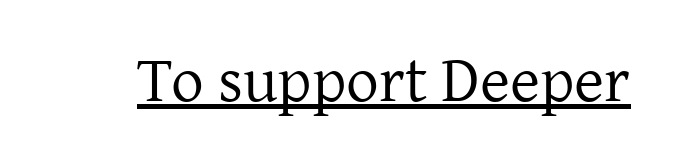
Q: Is the text bold? A: No.
Q: Is the text italic (slanted)? A: No, it is upright.
Q: Is the typeface a serif or a sans-serif typeface? A: Serif.
Q: Is the text underlined? A: Yes.
Q: Is the spacing between letters normal or unusually wide? A: Normal.
Q: Width (condensed, normal, or wide)? A: Normal.
Q: Stroke contrast? A: Low.
Q: x-height? A: Medium.
Q: Monospaced? A: No.
